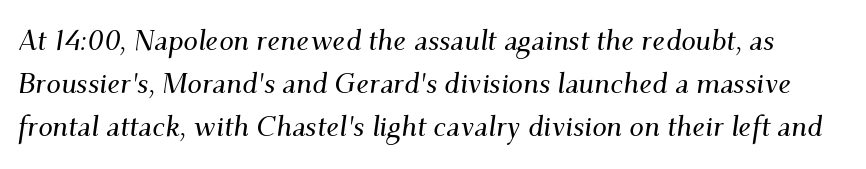
The image shows 29 px serif type, italic (leaning right); set normal line spacing (1.48x), normal letter spacing, not underlined; medium stroke contrast and a small x-height.
